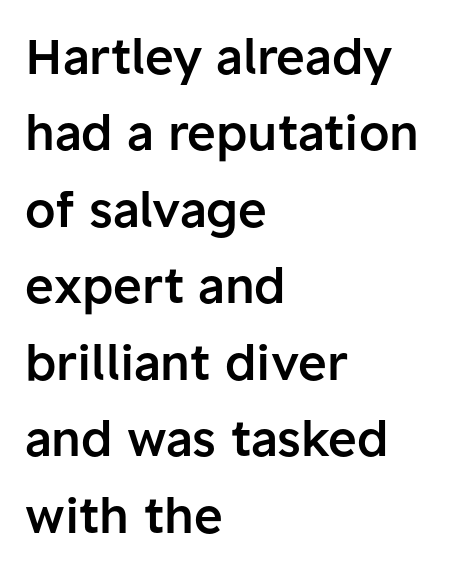
{"serif": "no", "italic": "no", "bold": "semi", "weight": "semibold", "width": "normal", "stroke_contrast": "low", "x_height": "medium", "monospaced": "no", "underline": "no", "align": "left", "line_spacing": "normal", "line_spacing_ratio": 1.56, "letter_spacing": "normal", "letter_spacing_em": 0.0, "glyph_px": 49}
